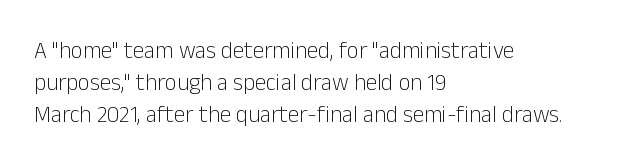
{"italic": "no", "bold": "no", "underline": "no", "align": "left", "line_spacing": "normal", "line_spacing_ratio": 1.4, "letter_spacing": "normal", "letter_spacing_em": 0.0, "glyph_px": 23}
